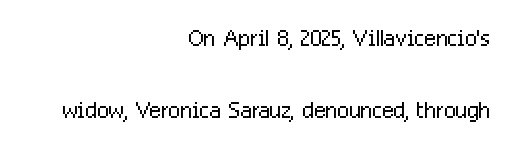
{"serif": "no", "italic": "no", "bold": "no", "weight": "light", "width": "condensed", "stroke_contrast": "low", "x_height": "medium", "monospaced": "no", "underline": "no", "align": "right", "line_spacing": "loose", "line_spacing_ratio": 2.33, "letter_spacing": "normal", "letter_spacing_em": 0.0, "glyph_px": 31}
